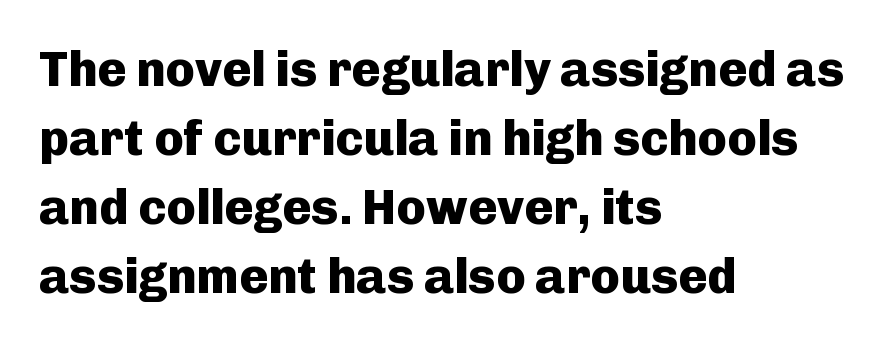
In terms of letterspacing, this is plain default setting. Each row of text sits above clean, open space. Typeset ragged right — the left edge is the straight one. Every stem runs plumb, perpendicular to the baseline. The face used here is proportionally spaced, like ordinary book or web type.
